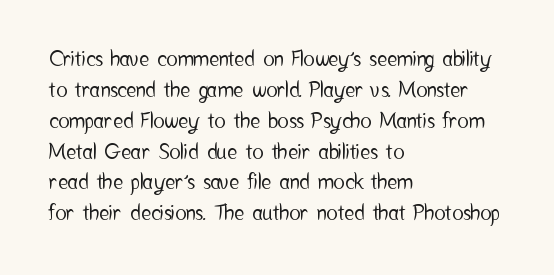
Q: Is the text italic (slanted)? A: No, it is upright.
Q: Is the text underlined? A: No.
Q: How is the paragraph aligned? A: Left-aligned.
Q: Is the spacing between letters normal or unusually wide? A: Normal.
Q: Is the spacing between lines tight, normal or loose? A: Normal.
